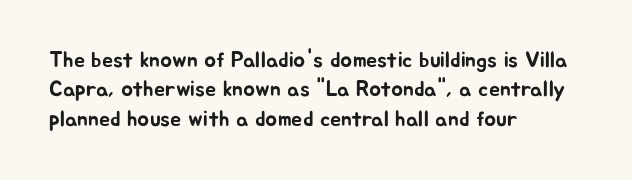
The image shows 22 px text type, upright; set left-aligned, normal line spacing (1.34x), normal letter spacing, not underlined.
